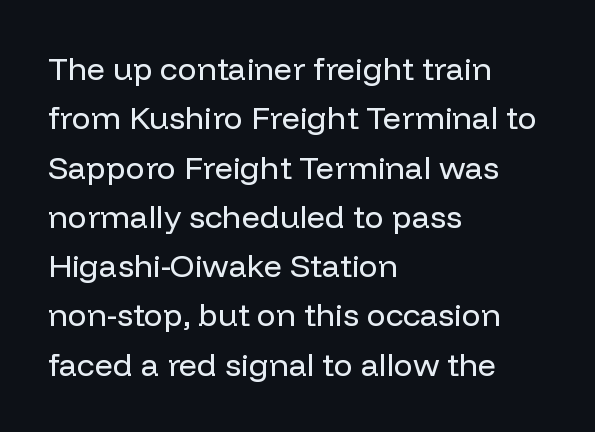
A quiet, ordinary-to-light weight characterises the typeface. These lines are rendered in a variable-pitch font. These lines keep a tight, regular rhythm from letter to letter. The characters display no serif detailing; their extremities are plain. Unlike italic type, these characters show no tilt at all.
